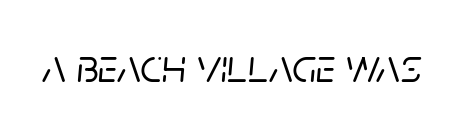
{"italic": "yes", "lean": "right", "slant_degrees": 5, "width": "normal", "stroke_contrast": "low", "x_height": "large", "monospaced": "no", "underline": "no", "letter_spacing": "normal", "letter_spacing_em": 0.0, "glyph_px": 47}
